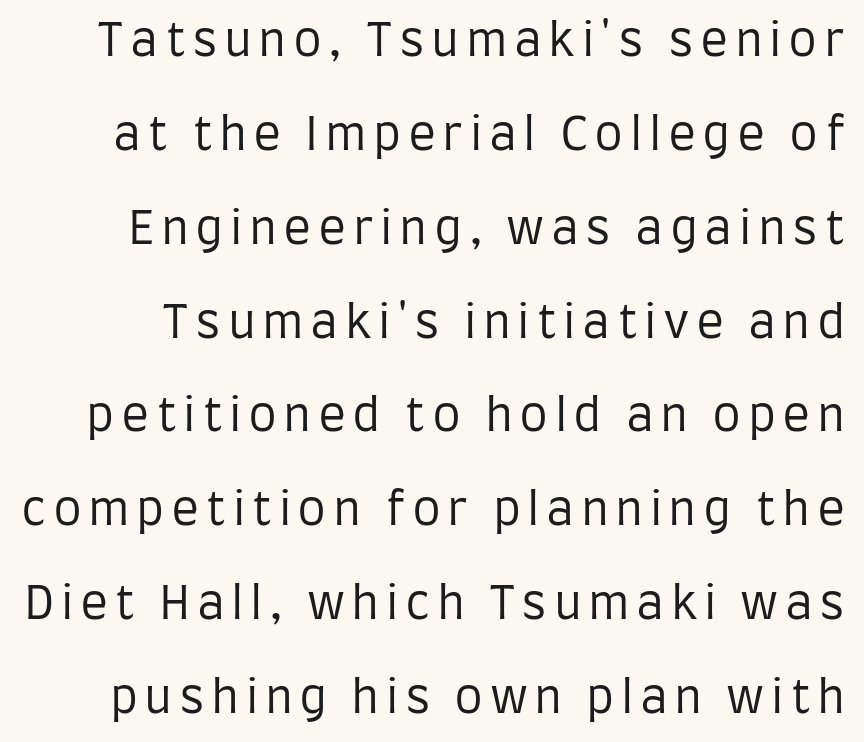
Q: Is the text bold? A: No.
Q: Is the text italic (slanted)? A: No, it is upright.
Q: Is the typeface a serif or a sans-serif typeface? A: Sans-serif.
Q: Is the text underlined? A: No.
Q: Is the spacing between lines tight, normal or loose? A: Loose.
Q: Width (condensed, normal, or wide)? A: Condensed.
Q: Stroke contrast? A: Low.
Q: x-height? A: Large.
Q: Monospaced? A: No.
